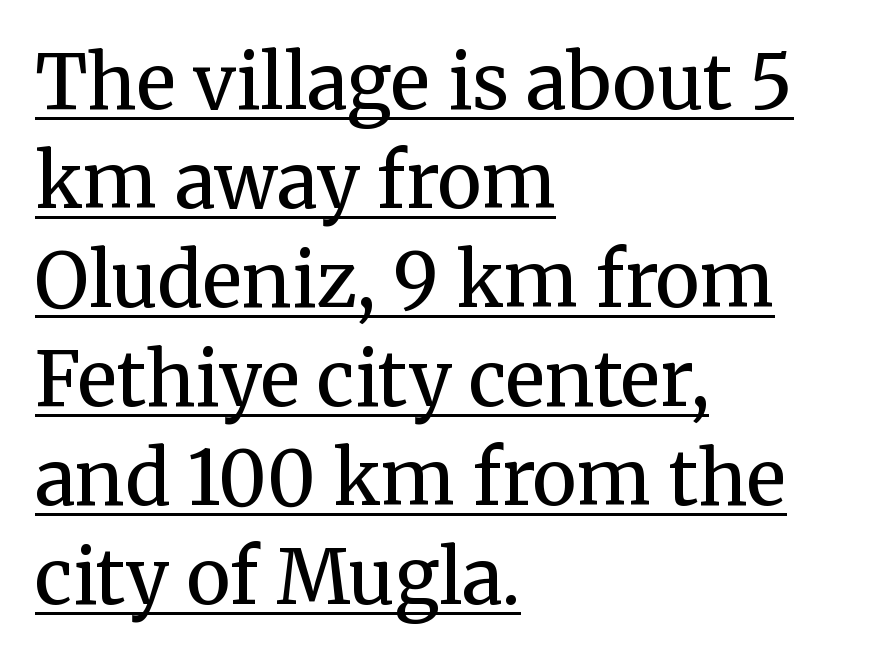
Stroke thickness stays within the range of a standard reading face or lighter. You can see a thin bar hugging the bottom of the glyphs. These lines are composed in type with serifs. You can tell it's not italic because the verticals are truly vertical. Line beginnings align vertically; line endings do not. Note the varied advance widths — an 'i' is clearly narrower than an 'm'.
